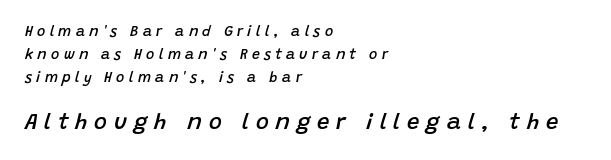
The image shows 22 px text type, italic (leaning right); set left-aligned, normal line spacing (1.65x), unusually wide letter spacing (+0.31 em), not underlined; the second (bottom) block is 1.57x larger.
